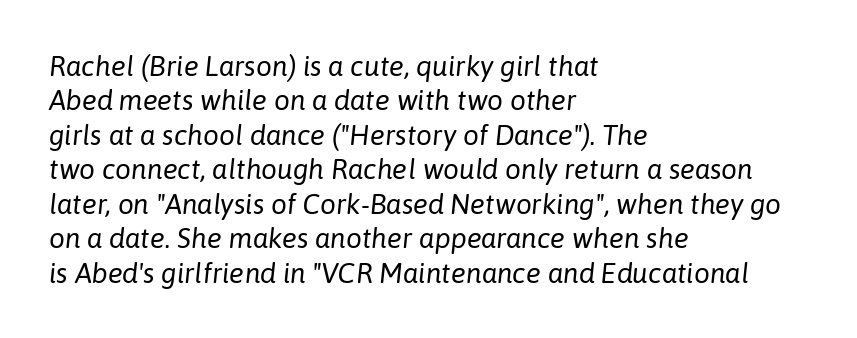
The foot of each line stays bare and open. The lines are quadded left. Weight: in the light-to-regular range. Think of a printed novel: that variable character pitch is what you see here. The letters are slanted; this is an italic face.
